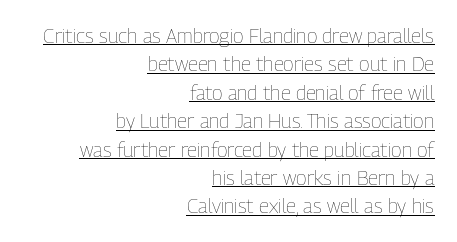
The passage is arranged like a letterhead date or caption credit — flush right. The letters sit at their default tracking, neither squeezed nor spread. The lettering stays uniformly vertical, giving the passage a roman look. The characters are drawn with everyday or finer stroke widths. What decoration does the sample have? An underline. Rows of type keep a routine distance in the vertical direction.
